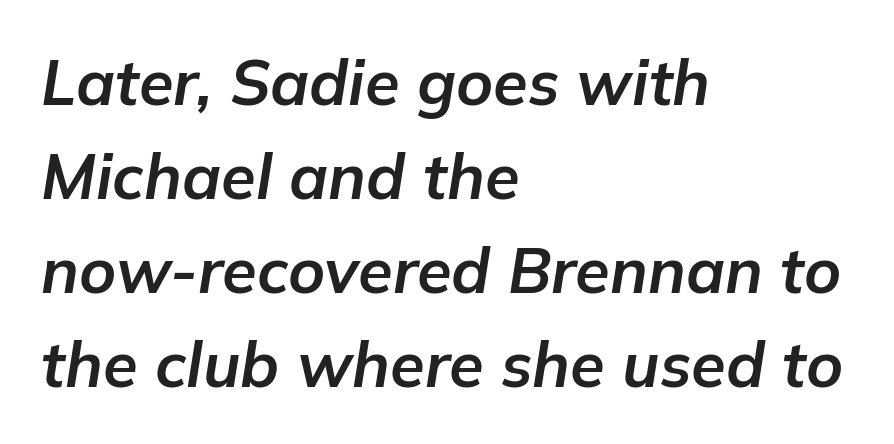
{"italic": "yes", "lean": "right", "slant_degrees": 9, "bold": "yes", "weight": "bold", "width": "normal", "stroke_contrast": "low", "x_height": "medium", "monospaced": "no", "underline": "no", "align": "left", "line_spacing": "normal", "line_spacing_ratio": 1.49, "letter_spacing": "normal", "letter_spacing_em": 0.0, "glyph_px": 63}
